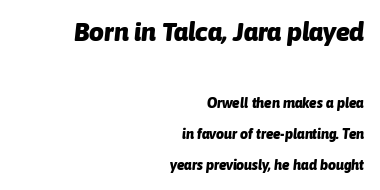
Q: Is the text bold? A: Yes.
Q: Is the text italic (slanted)? A: Yes, it leans right by about 6 degrees.
Q: Is the text underlined? A: No.
Q: How is the paragraph aligned? A: Right-aligned.
Q: Is the spacing between letters normal or unusually wide? A: Normal.
Q: Is the spacing between lines tight, normal or loose? A: Loose.
Q: Which block of text is set in a larger size, the first (top) or the second (bottom)? A: The first (top) one.
